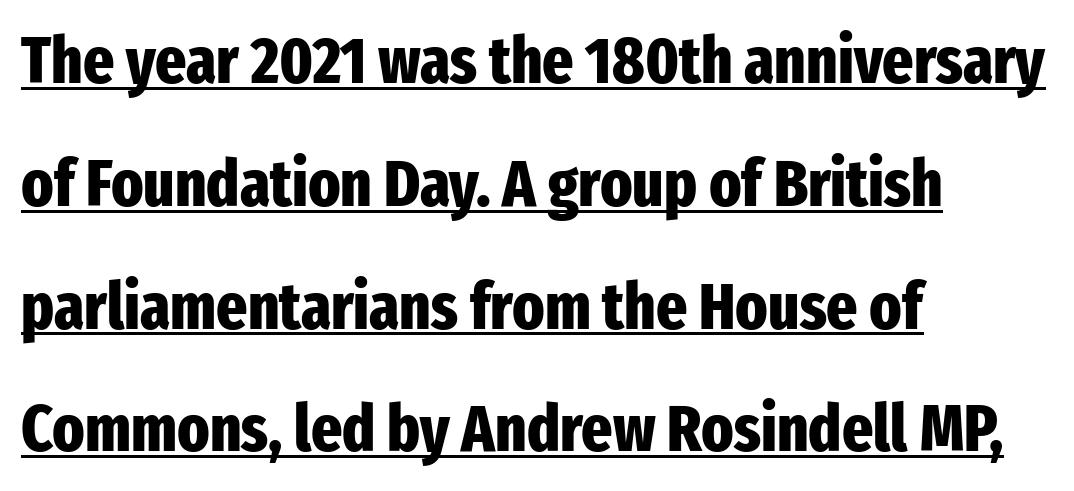
The image shows 66 px heavy, condensed sans-serif type, upright; set left-aligned, line spacing 1.86x, normal letter spacing, underlined; low stroke contrast and a medium x-height.
